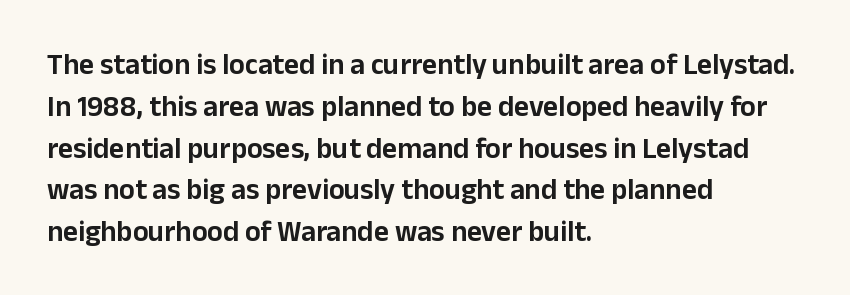
Bare-footed words on every line. You can tell from the bare stems that sans-serif type was used. The type sits square on the baseline with zero lean. You could not count columns in this text — the font is proportionally spaced.
